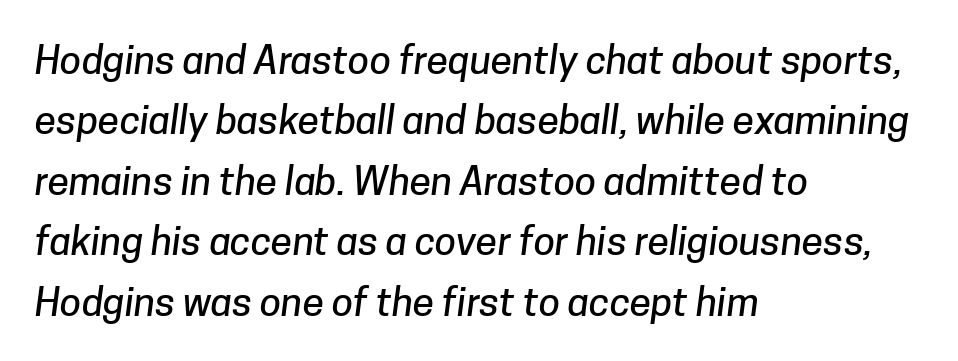
Q: Is the typeface a serif or a sans-serif typeface? A: Sans-serif.
Q: Is the text underlined? A: No.
Q: How is the paragraph aligned? A: Left-aligned.
Q: Is the spacing between letters normal or unusually wide? A: Normal.
Q: Is the spacing between lines tight, normal or loose? A: Normal.
Q: Width (condensed, normal, or wide)? A: Normal.
Q: Stroke contrast? A: Low.
Q: x-height? A: Medium.
Q: Monospaced? A: No.
